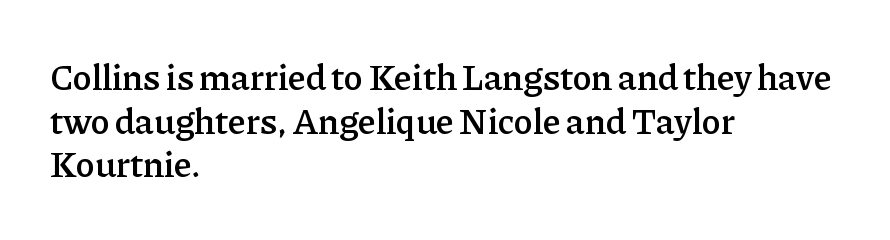
The image shows 36 px semibold serif type, upright; set left-aligned, line spacing 1.21x, normal letter spacing, not underlined; low stroke contrast and a medium x-height.
